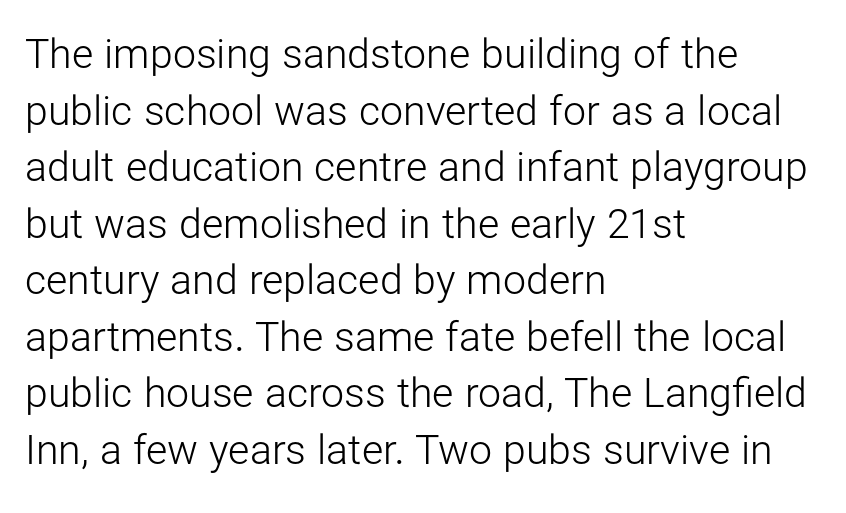
Q: Is the text bold? A: No.
Q: Is the text italic (slanted)? A: No, it is upright.
Q: Is the typeface a serif or a sans-serif typeface? A: Sans-serif.
Q: Is the text underlined? A: No.
Q: How is the paragraph aligned? A: Left-aligned.
Q: Is the spacing between letters normal or unusually wide? A: Normal.
Q: Is the spacing between lines tight, normal or loose? A: Normal.
Q: Width (condensed, normal, or wide)? A: Normal.
Q: Stroke contrast? A: Low.
Q: x-height? A: Medium.
Q: Monospaced? A: No.
